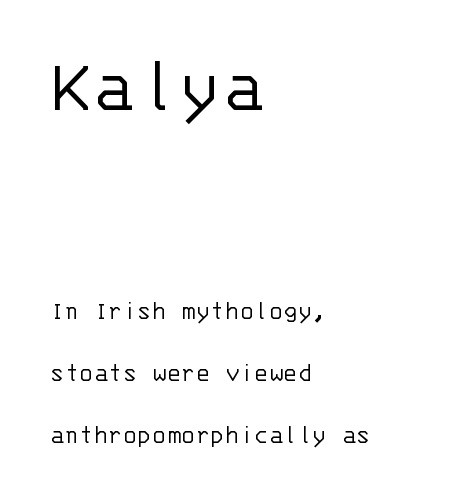
The image shows 80 px light sans-serif type, upright, monospaced; set left-aligned, loose line spacing (2.3x), normal letter spacing, not underlined; the first (top) block is 2.96x larger; low stroke contrast and a large x-height.
